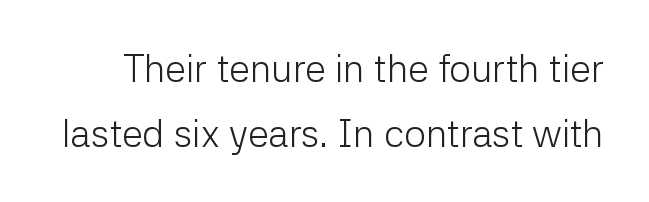
{"serif": "no", "italic": "no", "bold": "no", "weight": "light", "width": "normal", "stroke_contrast": "low", "x_height": "medium", "monospaced": "no", "underline": "no", "line_spacing_ratio": 1.71, "letter_spacing": "normal", "letter_spacing_em": 0.0, "glyph_px": 38}
